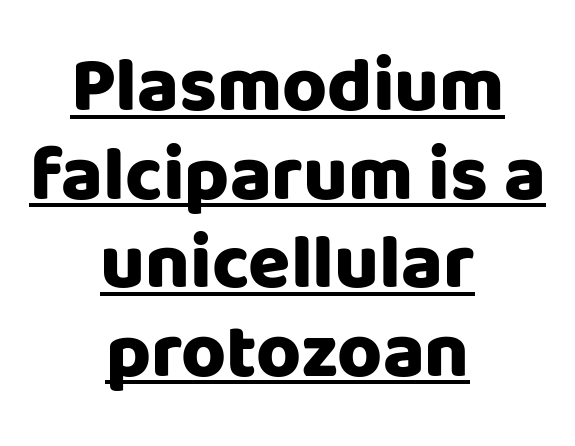
The image shows 77 px heavy sans-serif type, upright; set centered, tight line spacing (1.15x), normal letter spacing, underlined; low stroke contrast and a large x-height.
